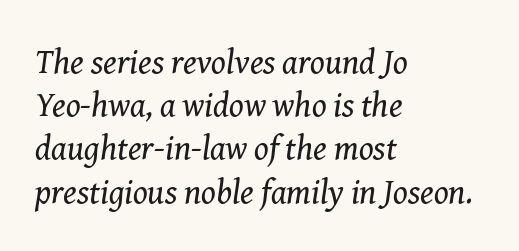
The image shows 34 px regular-weight serif type, italic (leaning right); set left-aligned, normal line spacing (1.27x), normal letter spacing, not underlined; medium stroke contrast and a medium x-height.
